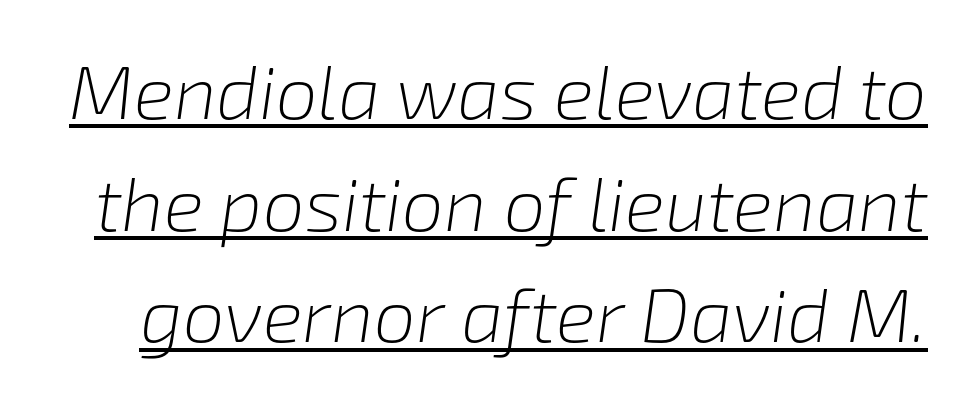
{"italic": "yes", "lean": "right", "slant_degrees": 8, "bold": "no", "weight": "light", "width": "normal", "stroke_contrast": "low", "x_height": "medium", "monospaced": "no", "underline": "yes", "line_spacing": "normal", "line_spacing_ratio": 1.49, "letter_spacing": "normal", "letter_spacing_em": 0.0, "glyph_px": 75}
